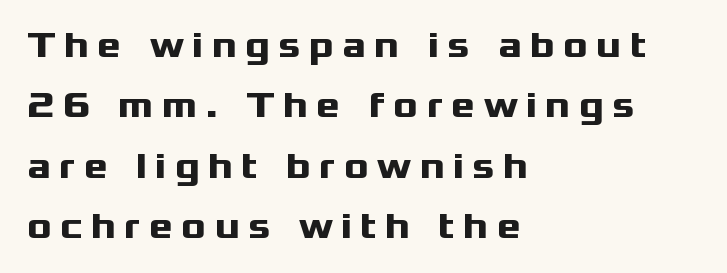
The image shows 37 px heavy, wide sans-serif type, upright; set left-aligned, normal line spacing (1.63x), unusually wide letter spacing (+0.22 em), not underlined; medium stroke contrast and a medium x-height.
